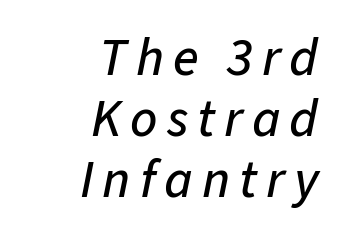
The image shows 53 px text type, italic (leaning right); set right-aligned, tight line spacing (1.15x), not underlined; low stroke contrast and a medium x-height.
